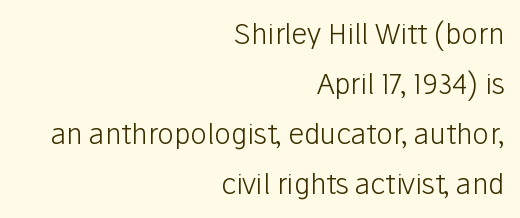
{"serif": "no", "italic": "no", "bold": "no", "weight": "light", "width": "normal", "stroke_contrast": "low", "x_height": "medium", "monospaced": "no", "underline": "no", "align": "right", "line_spacing_ratio": 1.79, "letter_spacing": "normal", "letter_spacing_em": 0.0, "glyph_px": 28}
